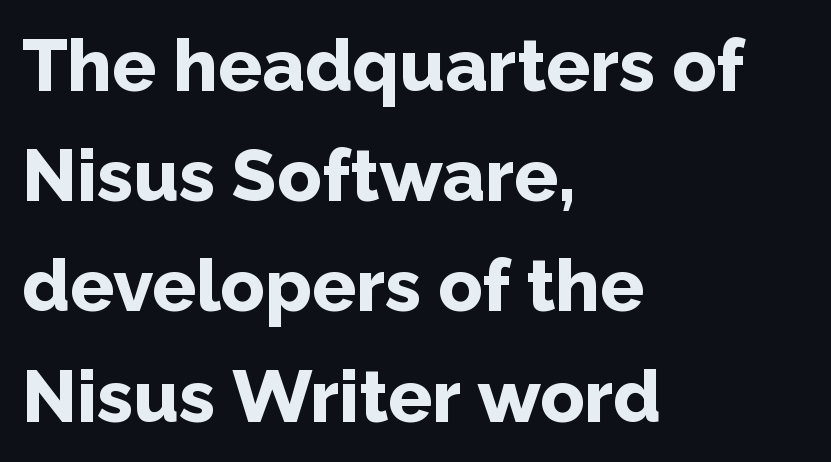
The image shows 73 px bold sans-serif type, upright; set left-aligned, normal line spacing (1.51x), normal letter spacing, not underlined; low stroke contrast and a medium x-height.
